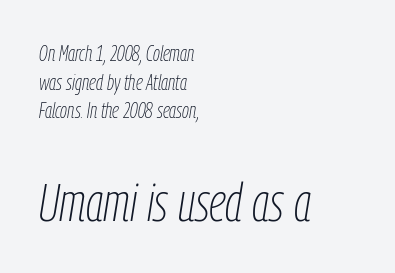
The image shows 54 px thin, condensed type, italic (leaning right); set left-aligned, normal line spacing (1.3x), normal letter spacing, not underlined; the second (bottom) block is 2.45x larger; low stroke contrast and a medium x-height.
